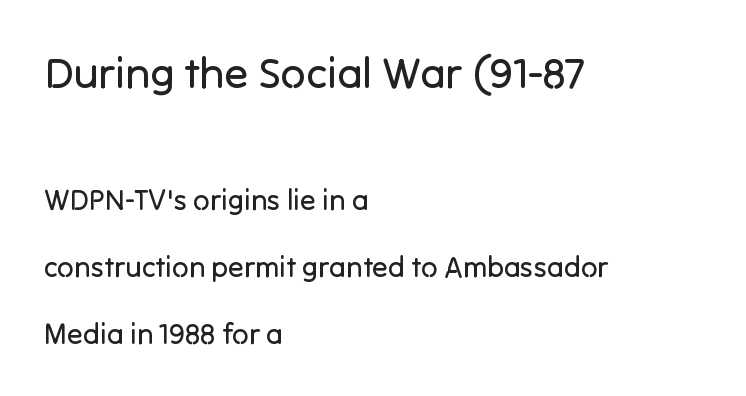
Q: Is the text bold? A: No.
Q: Is the text italic (slanted)? A: No, it is upright.
Q: Is the typeface a serif or a sans-serif typeface? A: Sans-serif.
Q: Is the text underlined? A: No.
Q: How is the paragraph aligned? A: Left-aligned.
Q: Is the spacing between letters normal or unusually wide? A: Normal.
Q: Is the spacing between lines tight, normal or loose? A: Loose.
Q: Which block of text is set in a larger size, the first (top) or the second (bottom)? A: The first (top) one.
Q: Width (condensed, normal, or wide)? A: Normal.
Q: Stroke contrast? A: Low.
Q: x-height? A: Medium.
Q: Monospaced? A: No.
